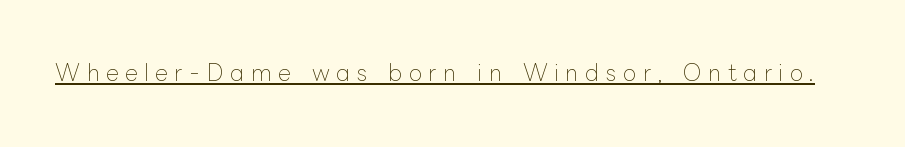
The image shows 22 px text type, upright; set unusually wide letter spacing (+0.3 em), underlined.
